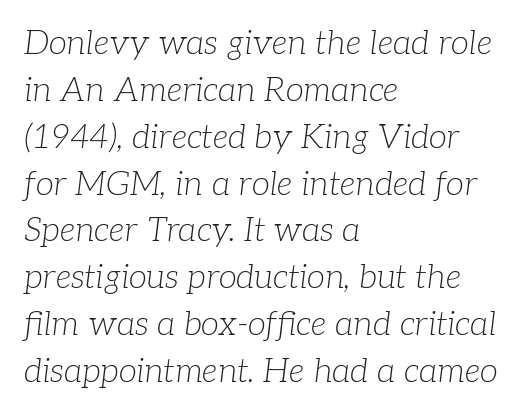
The image shows 33 px light serif type, italic (leaning right); set left-aligned, normal line spacing (1.42x), normal letter spacing, not underlined; low stroke contrast and a medium x-height.
